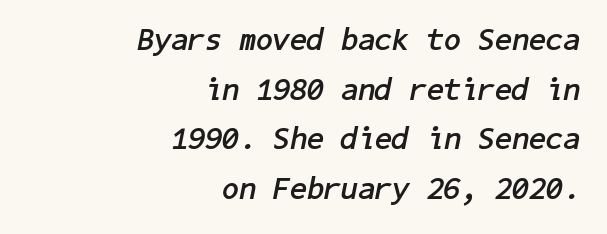
Q: Is the text bold? A: Yes.
Q: Is the text italic (slanted)? A: Yes, it leans right by about 11 degrees.
Q: Is the text underlined? A: No.
Q: How is the paragraph aligned? A: Right-aligned.
Q: Is the spacing between letters normal or unusually wide? A: Normal.
Q: Is the spacing between lines tight, normal or loose? A: Normal.
Q: Width (condensed, normal, or wide)? A: Normal.
Q: Stroke contrast? A: Low.
Q: x-height? A: Medium.
